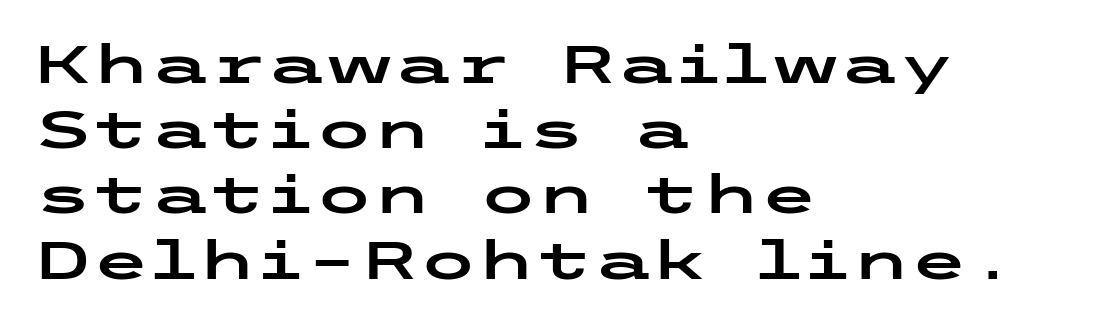
{"serif": "no", "italic": "no", "width": "wide", "stroke_contrast": "low", "x_height": "medium", "underline": "no", "align": "left", "line_spacing_ratio": 1.23, "letter_spacing": "normal", "letter_spacing_em": 0.0, "glyph_px": 53}
